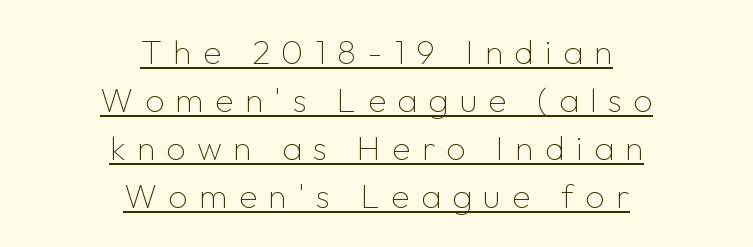
{"serif": "no", "italic": "no", "bold": "no", "weight": "thin", "width": "normal", "stroke_contrast": "low", "x_height": "medium", "monospaced": "no", "underline": "yes", "align": "center", "line_spacing": "normal", "line_spacing_ratio": 1.41, "letter_spacing": "wide", "letter_spacing_em": 0.33, "glyph_px": 34}
